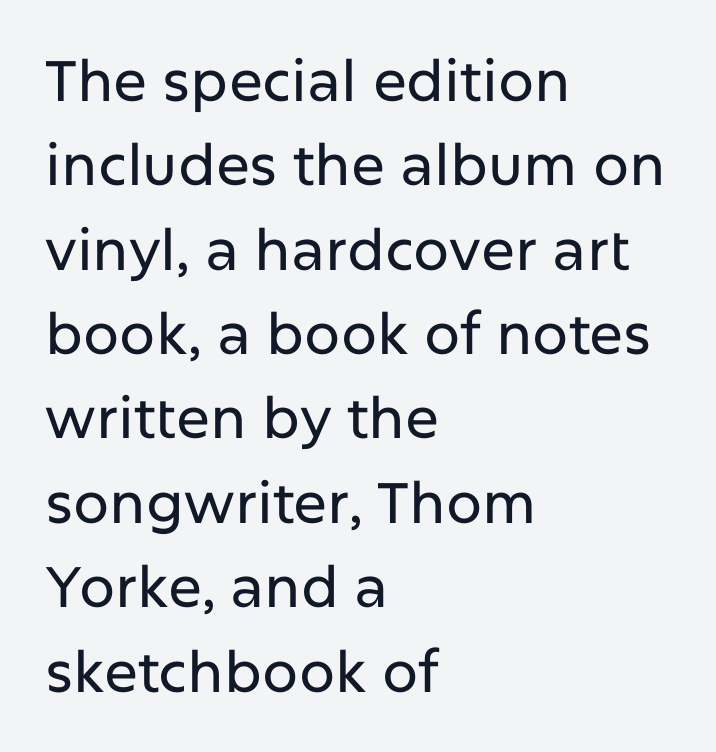
Q: Is the text italic (slanted)? A: No, it is upright.
Q: Is the typeface a serif or a sans-serif typeface? A: Sans-serif.
Q: Is the text underlined? A: No.
Q: How is the paragraph aligned? A: Left-aligned.
Q: Is the spacing between letters normal or unusually wide? A: Normal.
Q: Is the spacing between lines tight, normal or loose? A: Normal.
Q: Width (condensed, normal, or wide)? A: Normal.
Q: Stroke contrast? A: Low.
Q: x-height? A: Medium.
Q: Monospaced? A: No.
